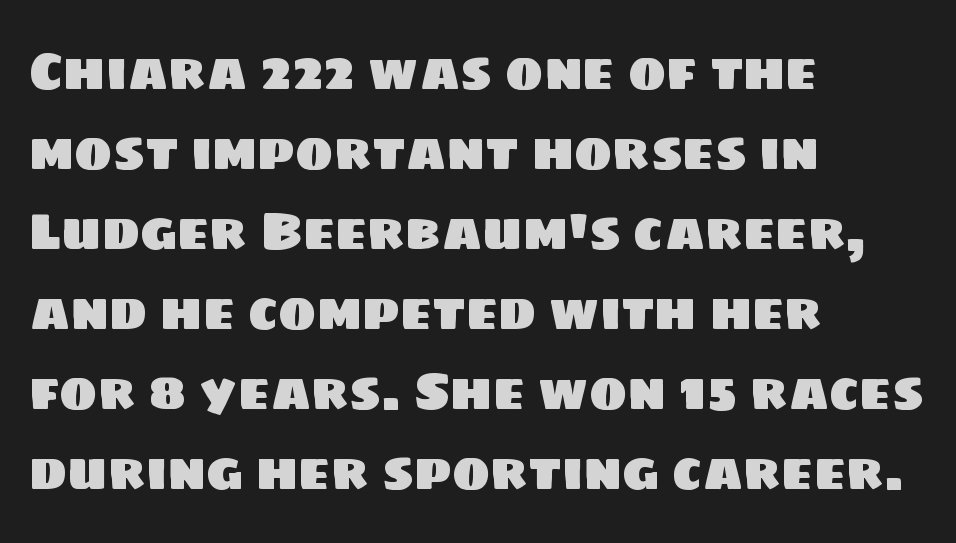
{"serif": "no", "width": "normal", "stroke_contrast": "low", "x_height": "large", "monospaced": "no", "underline": "no", "align": "left", "line_spacing": "normal", "line_spacing_ratio": 1.57, "letter_spacing": "normal", "letter_spacing_em": 0.0, "glyph_px": 51}
